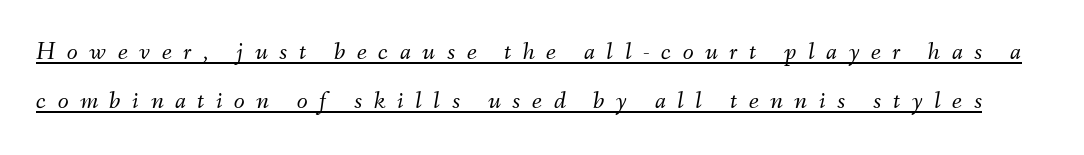
{"italic": "yes", "lean": "right", "slant_degrees": 9, "bold": "no", "underline": "yes", "line_spacing": "loose", "line_spacing_ratio": 1.98, "letter_spacing": "wide", "letter_spacing_em": 0.46, "glyph_px": 25}
